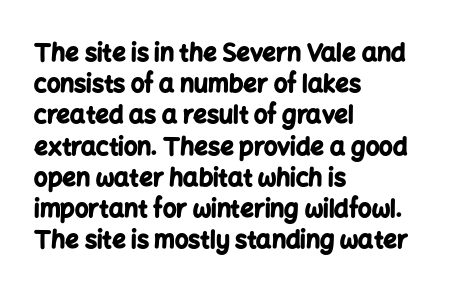
Q: Is the text bold? A: Yes.
Q: Is the text italic (slanted)? A: No, it is upright.
Q: Is the text underlined? A: No.
Q: How is the paragraph aligned? A: Left-aligned.
Q: Is the spacing between letters normal or unusually wide? A: Normal.
Q: Is the spacing between lines tight, normal or loose? A: Normal.
